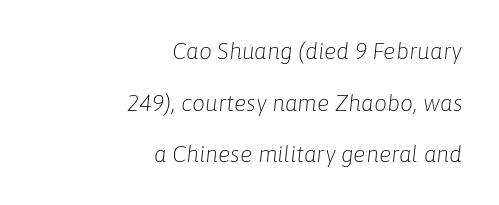
The image shows 23 px text type, italic (leaning right); set right-aligned, loose line spacing (2.24x), normal letter spacing, not underlined.
